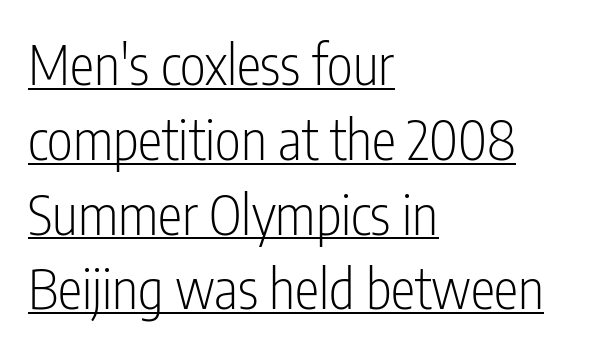
The image shows 55 px light, condensed sans-serif type, upright; set left-aligned, normal line spacing (1.36x), normal letter spacing, underlined; low stroke contrast and a medium x-height.
